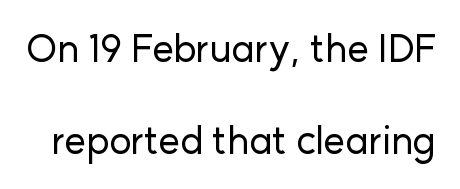
Q: Is the text italic (slanted)? A: No, it is upright.
Q: Is the typeface a serif or a sans-serif typeface? A: Sans-serif.
Q: Is the text underlined? A: No.
Q: Is the spacing between letters normal or unusually wide? A: Normal.
Q: Is the spacing between lines tight, normal or loose? A: Loose.
Q: Width (condensed, normal, or wide)? A: Normal.
Q: Stroke contrast? A: Low.
Q: x-height? A: Medium.
Q: Monospaced? A: No.
